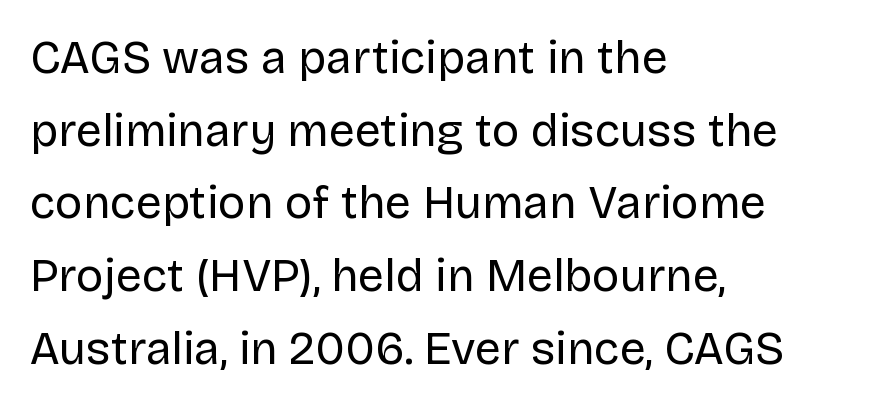
The image shows 46 px regular-weight sans-serif type, upright; set left-aligned, normal line spacing (1.58x), normal letter spacing, not underlined; low stroke contrast and a large x-height.
